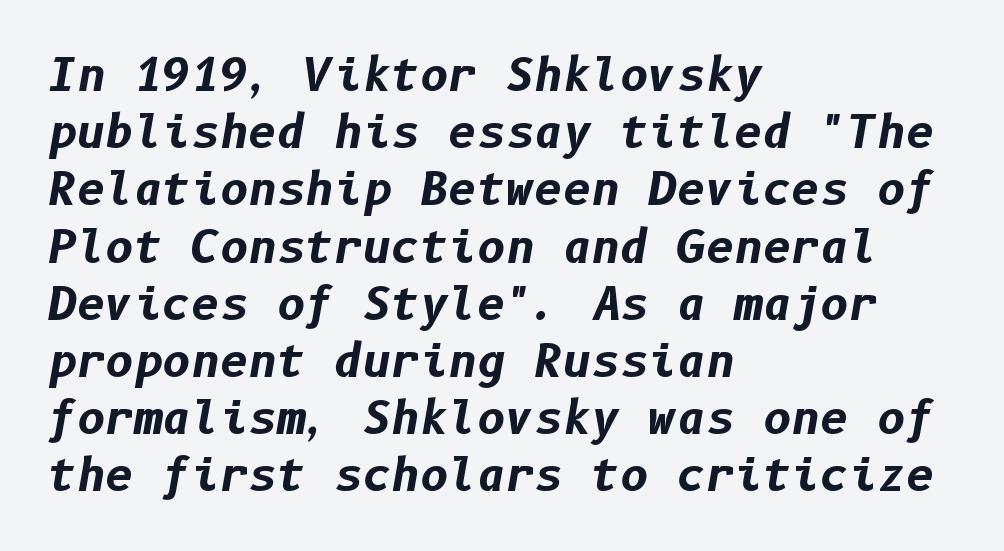
{"italic": "yes", "lean": "right", "slant_degrees": 10, "bold": "yes", "weight": "bold", "width": "normal", "stroke_contrast": "low", "x_height": "medium", "underline": "no", "align": "left", "line_spacing": "normal", "line_spacing_ratio": 1.3, "letter_spacing": "normal", "letter_spacing_em": 0.0, "glyph_px": 44}
